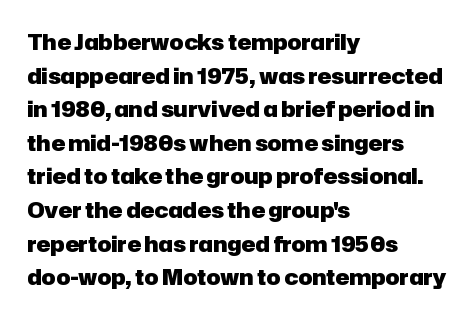
The image shows 21 px bold type, upright; set left-aligned, normal line spacing (1.6x), normal letter spacing, not underlined.
